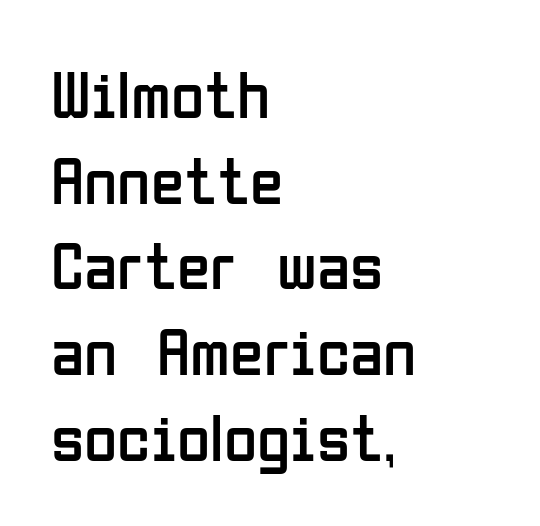
Is this a fixed-width face? No — the glyphs have proportional, varying widths. The letterforms sit at book weight or below. Grotesque or geometric, the face here clearly has no serifs. The foot of each line stays bare and open. Short and long lines alike share a common starting point at left.
